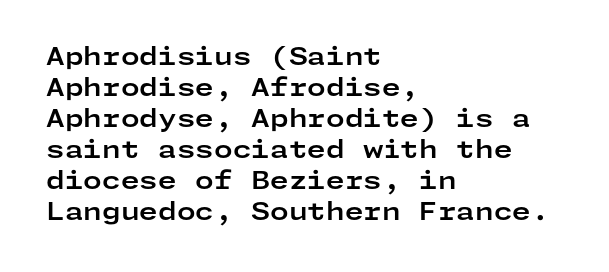
Q: Is the text bold? A: Yes.
Q: Is the text italic (slanted)? A: No, it is upright.
Q: Is the text underlined? A: No.
Q: How is the paragraph aligned? A: Left-aligned.
Q: Is the spacing between letters normal or unusually wide? A: Normal.
Q: Is the spacing between lines tight, normal or loose? A: Normal.
